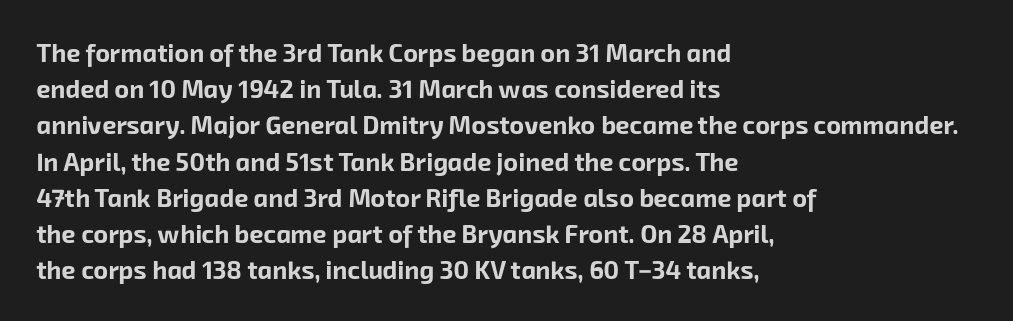
{"bold": "yes", "underline": "no", "align": "left", "line_spacing": "normal", "line_spacing_ratio": 1.45, "letter_spacing": "normal", "letter_spacing_em": 0.0, "glyph_px": 25}
